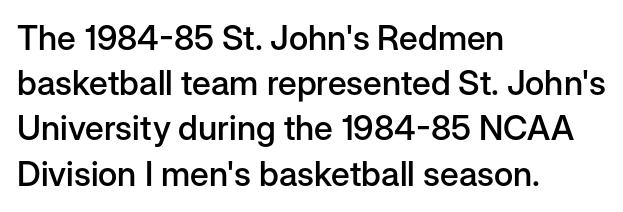
The image shows 34 px semibold sans-serif type, upright; set left-aligned, normal line spacing (1.33x), normal letter spacing, not underlined; low stroke contrast and a medium x-height.
